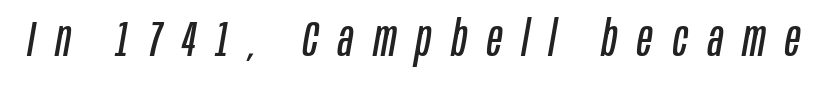
Nothing heavy about these letters — not bold at all. Check under the words: just untouched page. The passage shown is typed in a proportional face where columns would drift. In terms of posture, this sample is oblique. Short note: letters widely spaced.
